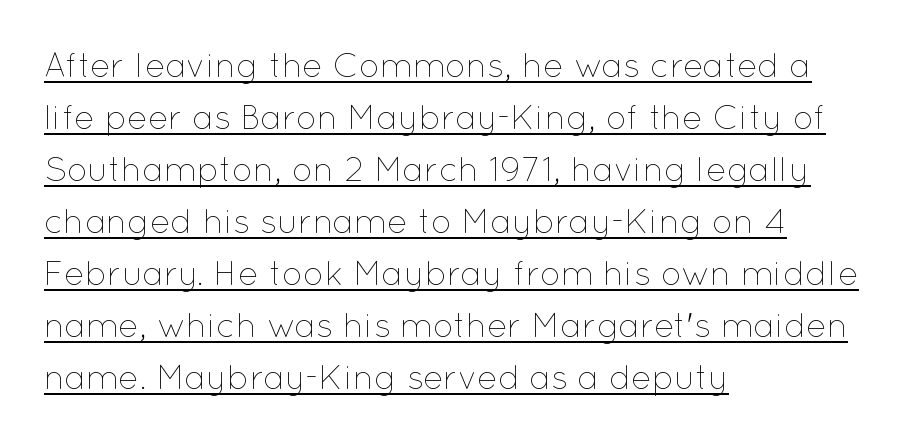
Here the designer chose a conventional face with non-uniform glyph widths. The space between consecutive lines is moderate. Horizontally, the lines are justified to the leading edge only. Heaviness? Minimal to ordinary, like unemphasized prose. Honestly, the underline is the first thing you notice here.
